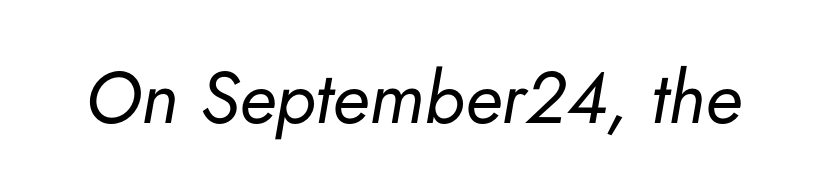
The gaps between neighbouring characters are ordinary and unremarkable. Weight: regular or lighter. Honestly, there is no underline to notice here at all. A typesetter would call this proportional, since set widths differ per character.
